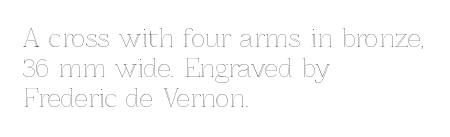
The image shows 24 px text type, upright; set left-aligned, line spacing 1.24x, normal letter spacing, not underlined.
